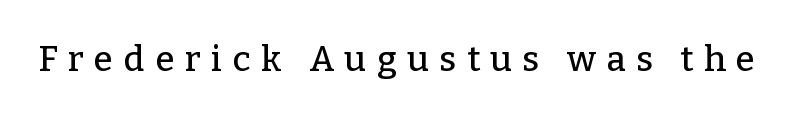
In terms of posture, this sample is upright. Decoration check: the copy has no underline. Does the type have serifs? Yes, each stem ends in a small foot. How are the letters spaced? Widely, with obvious added tracking. Each letter keeps its own natural width here, so spacing adapts to shape.
